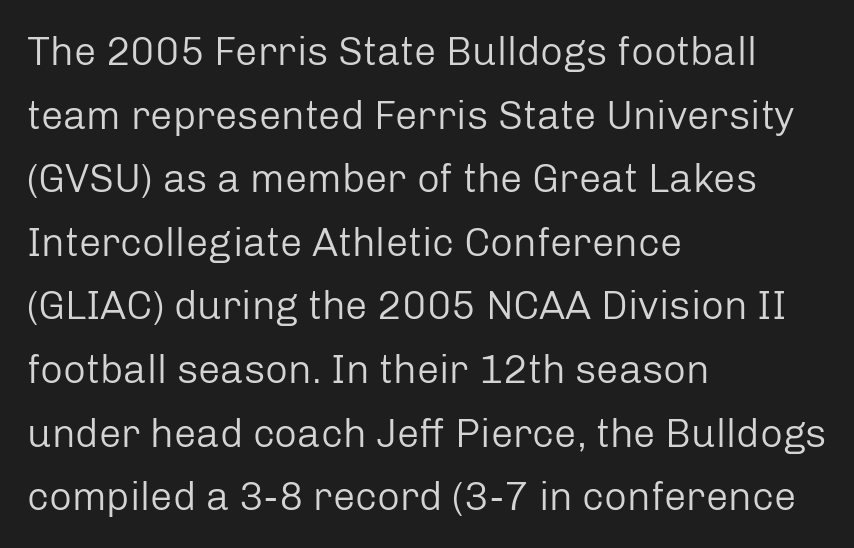
The image shows 40 px regular-weight sans-serif type, upright; set left-aligned, normal line spacing (1.59x), normal letter spacing, not underlined; low stroke contrast and a medium x-height.
